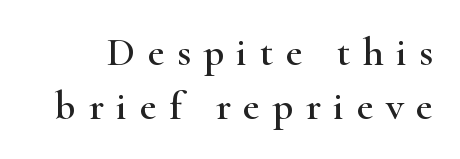
The image shows 41 px wide serif type, upright; set normal line spacing (1.32x), unusually wide letter spacing (+0.3 em), not underlined; high stroke contrast and a small x-height.
